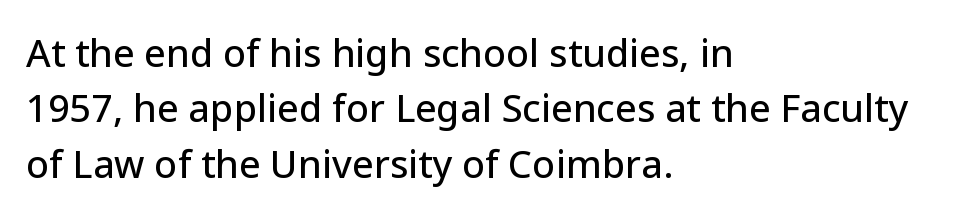
{"serif": "no", "italic": "no", "width": "normal", "stroke_contrast": "low", "x_height": "medium", "monospaced": "no", "underline": "no", "align": "left", "line_spacing": "normal", "line_spacing_ratio": 1.46, "letter_spacing": "normal", "letter_spacing_em": 0.0, "glyph_px": 38}
